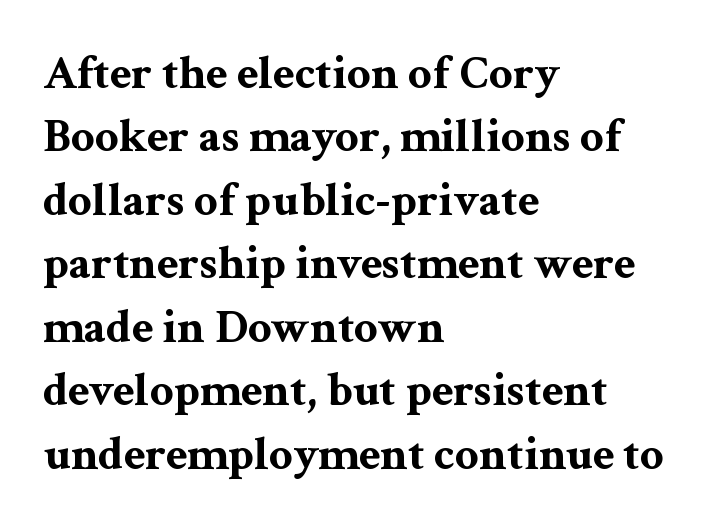
Q: Is the text bold? A: Yes.
Q: Is the text italic (slanted)? A: No, it is upright.
Q: Is the typeface a serif or a sans-serif typeface? A: Serif.
Q: Is the text underlined? A: No.
Q: How is the paragraph aligned? A: Left-aligned.
Q: Is the spacing between letters normal or unusually wide? A: Normal.
Q: Is the spacing between lines tight, normal or loose? A: Normal.
Q: Width (condensed, normal, or wide)? A: Wide.
Q: Stroke contrast? A: Medium.
Q: x-height? A: Medium.
Q: Monospaced? A: No.
